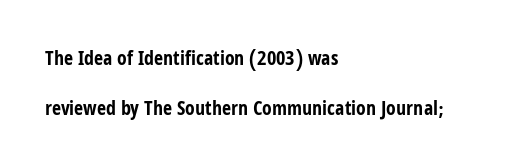
{"italic": "no", "bold": "yes", "underline": "no", "align": "left", "line_spacing": "loose", "line_spacing_ratio": 2.48, "letter_spacing": "normal", "letter_spacing_em": 0.0, "glyph_px": 20}
